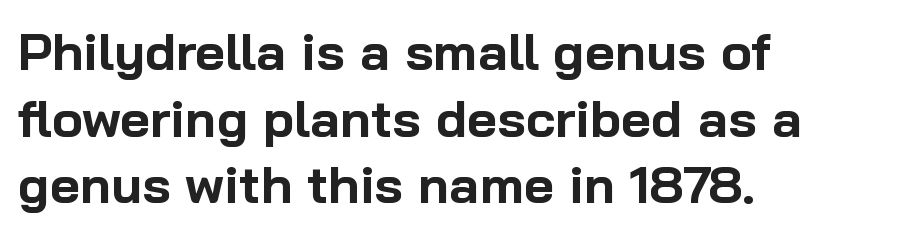
{"serif": "no", "italic": "no", "bold": "yes", "weight": "bold", "width": "normal", "stroke_contrast": "low", "x_height": "medium", "monospaced": "no", "underline": "no", "align": "left", "line_spacing": "normal", "line_spacing_ratio": 1.28, "letter_spacing": "normal", "letter_spacing_em": 0.0, "glyph_px": 52}
